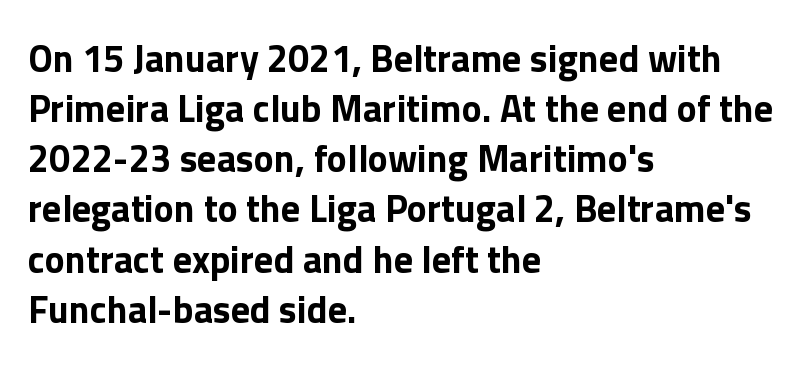
The image shows 38 px bold sans-serif type, upright; set left-aligned, normal line spacing (1.32x), normal letter spacing, not underlined; low stroke contrast and a medium x-height.
